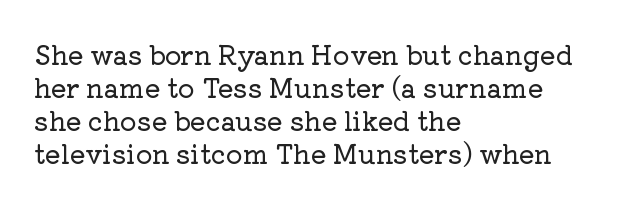
The foot of each line stays bare and open. Leading matches the norm, producing a regular column. The paragraph shown leans on its left margin. The gaps between neighbouring characters are ordinary and unremarkable. Italic? Not at all — the glyphs are vertical.
